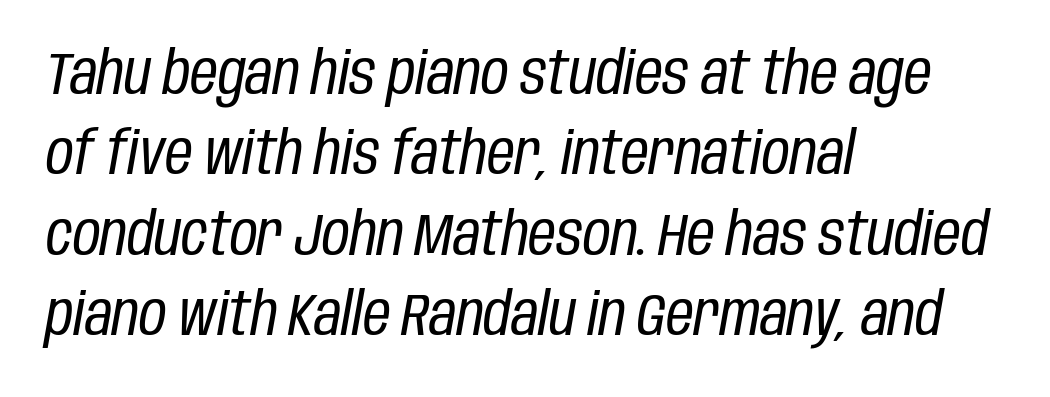
Q: Is the text bold? A: No.
Q: Is the text italic (slanted)? A: Yes, it leans right by about 10 degrees.
Q: Is the text underlined? A: No.
Q: How is the paragraph aligned? A: Left-aligned.
Q: Is the spacing between letters normal or unusually wide? A: Normal.
Q: Is the spacing between lines tight, normal or loose? A: Normal.
Q: Width (condensed, normal, or wide)? A: Condensed.
Q: Stroke contrast? A: Low.
Q: x-height? A: Large.
Q: Monospaced? A: No.
